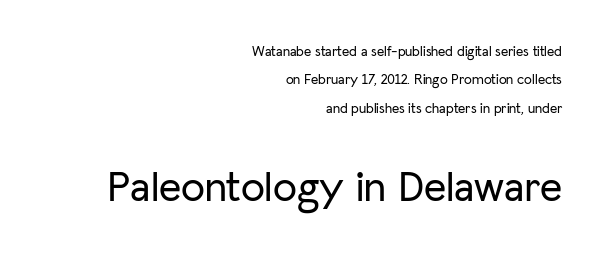
{"serif": "no", "italic": "no", "width": "normal", "stroke_contrast": "low", "x_height": "medium", "monospaced": "no", "underline": "no", "align": "right", "line_spacing": "loose", "line_spacing_ratio": 2.02, "letter_spacing": "normal", "letter_spacing_em": 0.0, "larger_block": "second", "size_ratio": 3.07, "glyph_px": 43}
